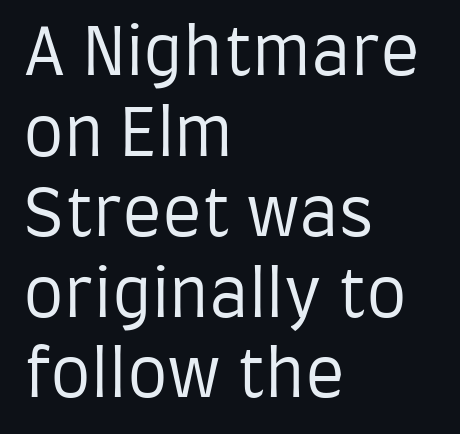
This sample has the flowing, uneven cadence of proportional lettering. The area under the type is left untouched. The tracking reads as untouched default to a designer's eye. Weight: regular or lighter. Ordinary non-slanted type is in use. Are there feet on the stems? There aren't — it's a sans.
